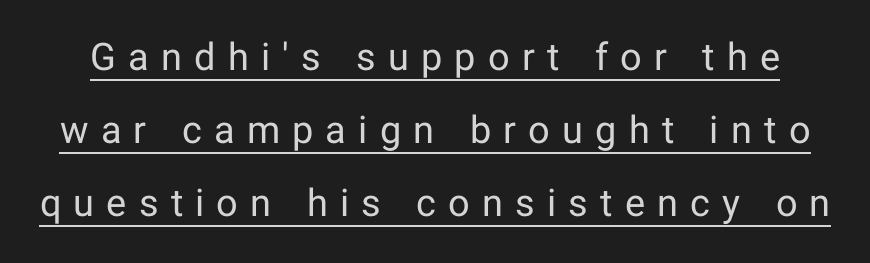
The image shows 38 px regular-weight sans-serif type, upright; set loose line spacing (1.92x), unusually wide letter spacing (+0.32 em), underlined; low stroke contrast and a medium x-height.
